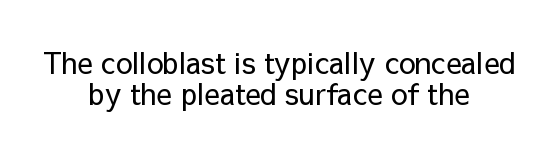
{"serif": "no", "italic": "no", "bold": "no", "weight": "regular", "width": "normal", "stroke_contrast": "low", "x_height": "medium", "monospaced": "no", "underline": "no", "align": "center", "line_spacing": "tight", "line_spacing_ratio": 1.07, "letter_spacing": "normal", "letter_spacing_em": 0.0, "glyph_px": 29}
